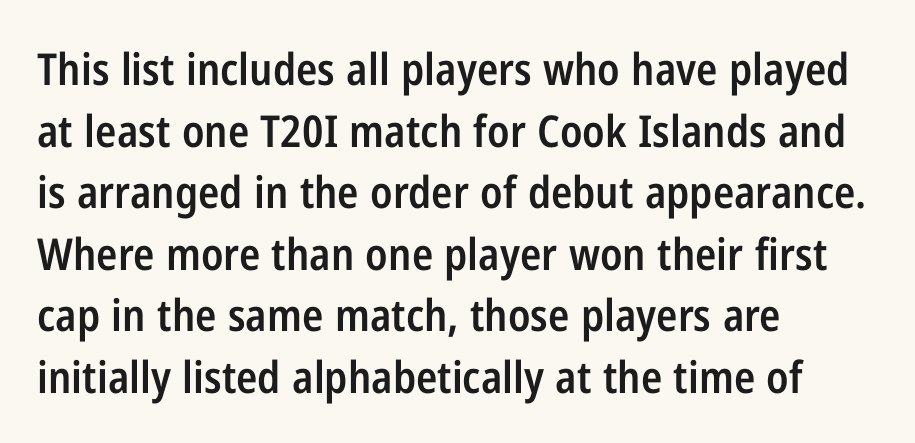
The rag falls on the right side of this text block. The baseline area is clear. The passage shown stacks its lines at a standard gap. Nothing sits at the stroke ends, so this counts as sans-serif.
